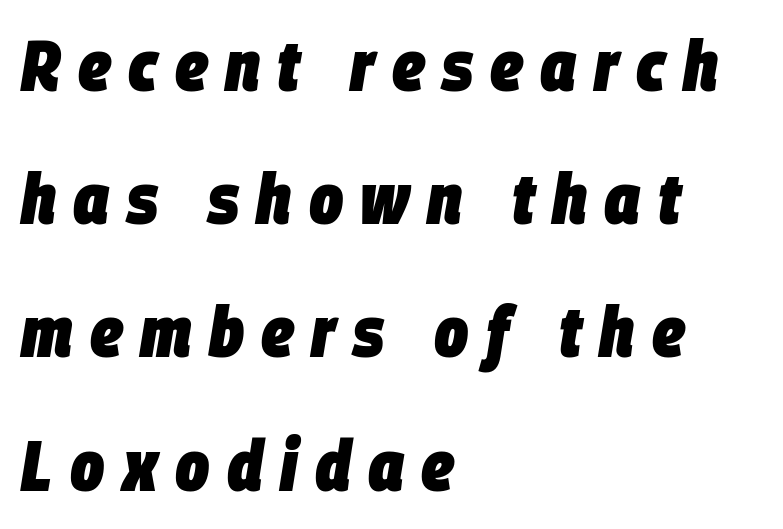
All the whitespace from short lines collects on the right. These lines carry a lot of weight — the face is fully bold. Type without underlining. In terms of posture, this sample is oblique.
